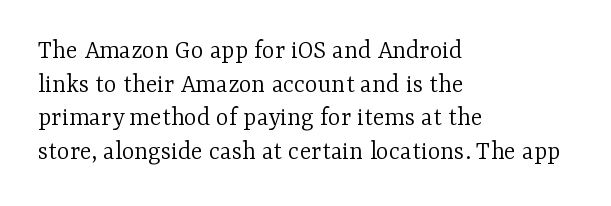
{"italic": "no", "bold": "no", "underline": "no", "align": "left", "line_spacing": "normal", "line_spacing_ratio": 1.25, "letter_spacing": "normal", "letter_spacing_em": 0.0, "glyph_px": 27}
